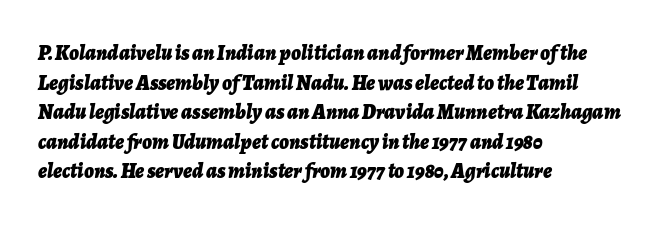
The image shows 21 px bold type, italic (leaning right); set left-aligned, normal line spacing (1.41x), normal letter spacing, not underlined.
